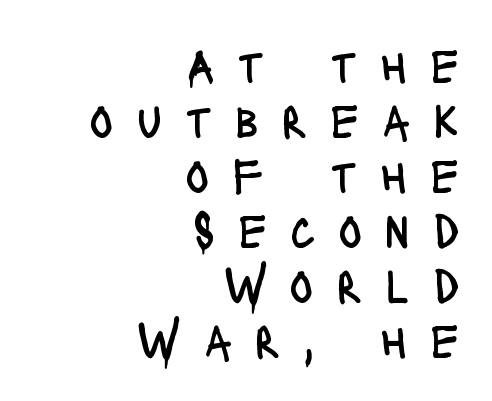
Q: Is the text bold? A: No.
Q: Is the text italic (slanted)? A: No, it is upright.
Q: Is the typeface a serif or a sans-serif typeface? A: Sans-serif.
Q: Is the text underlined? A: No.
Q: How is the paragraph aligned? A: Right-aligned.
Q: Is the spacing between letters normal or unusually wide? A: Unusually wide.
Q: Is the spacing between lines tight, normal or loose? A: Tight.
Q: Width (condensed, normal, or wide)? A: Condensed.
Q: Stroke contrast? A: Low.
Q: x-height? A: Large.
Q: Monospaced? A: No.
